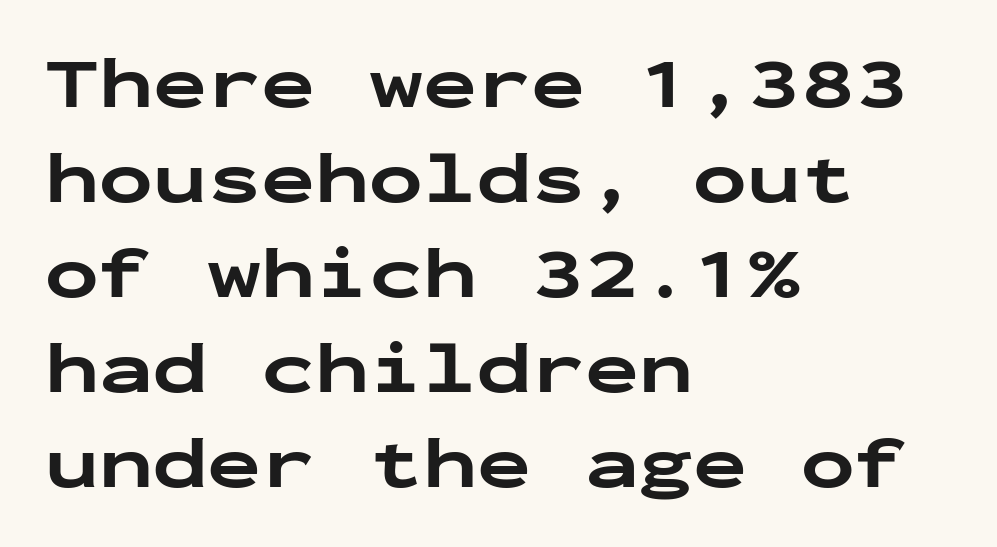
Q: Is the text bold? A: Yes.
Q: Is the text italic (slanted)? A: No, it is upright.
Q: Is the typeface a serif or a sans-serif typeface? A: Sans-serif.
Q: Is the text underlined? A: No.
Q: How is the paragraph aligned? A: Left-aligned.
Q: Is the spacing between letters normal or unusually wide? A: Normal.
Q: Is the spacing between lines tight, normal or loose? A: Normal.
Q: Width (condensed, normal, or wide)? A: Wide.
Q: Stroke contrast? A: Low.
Q: x-height? A: Medium.
Q: Monospaced? A: Yes.
